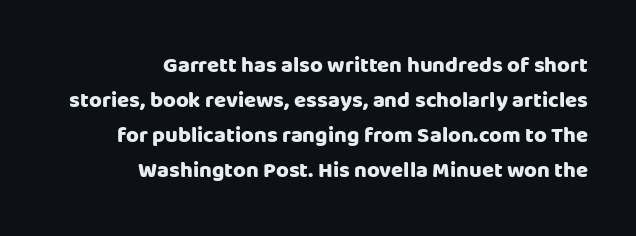
The space beneath each line is pristine and unruled. Summary of vertical rhythm: regular, with standard interline spacing. Thick stems and heavy bowls — unmistakably bold. The rendering keeps characters at their native spacing. Compared with a flush-left layout, this one pins lines to the opposite, right side. Quick note: not italic, upright.
